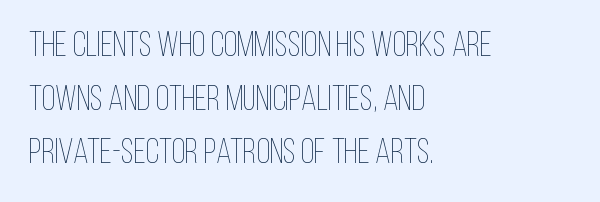
Counters stay open thanks to moderate or lighter strokes. Letters rest on an invisible, unmarked baseline. Leading matches the norm, producing a regular column. This rendering uses left alignment, leaving the right contour irregular.
